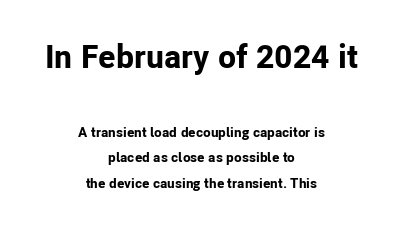
Neither beginnings nor endings align; midpoints do. Ordinary non-slanted type is in use. Heft: maximum for text — a bold. The space directly below the letters is spotless. Standard letterfit; no display-style spreading of the glyphs. These lines are composed in type without serifs.
